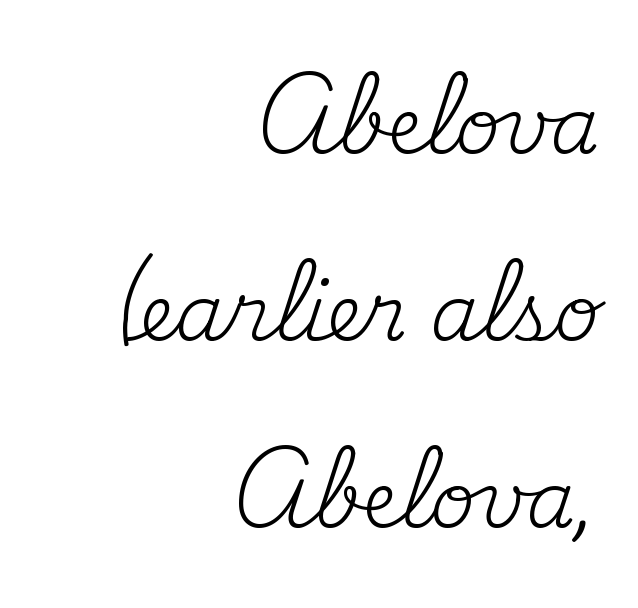
Q: Is the text bold? A: No.
Q: Is the text italic (slanted)? A: Yes.
Q: Is the typeface a serif or a sans-serif typeface? A: Serif.
Q: Is the text underlined? A: No.
Q: How is the paragraph aligned? A: Right-aligned.
Q: Is the spacing between letters normal or unusually wide? A: Normal.
Q: Is the spacing between lines tight, normal or loose? A: Loose.
Q: Width (condensed, normal, or wide)? A: Normal.
Q: Stroke contrast? A: Medium.
Q: x-height? A: Small.
Q: Monospaced? A: No.
